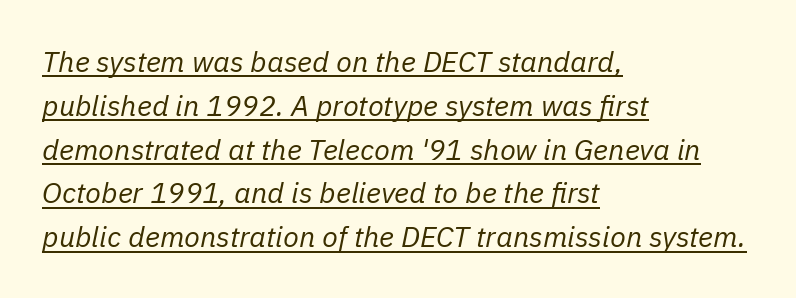
Emphasis-style slanted type is in use. Caption: multi-line text, flush left, ragged right. Does extra space separate the letters? No, they use regular spacing. In terms of leading, this rendering sits right in the middle. Ink coverage per letter is moderate at most.
